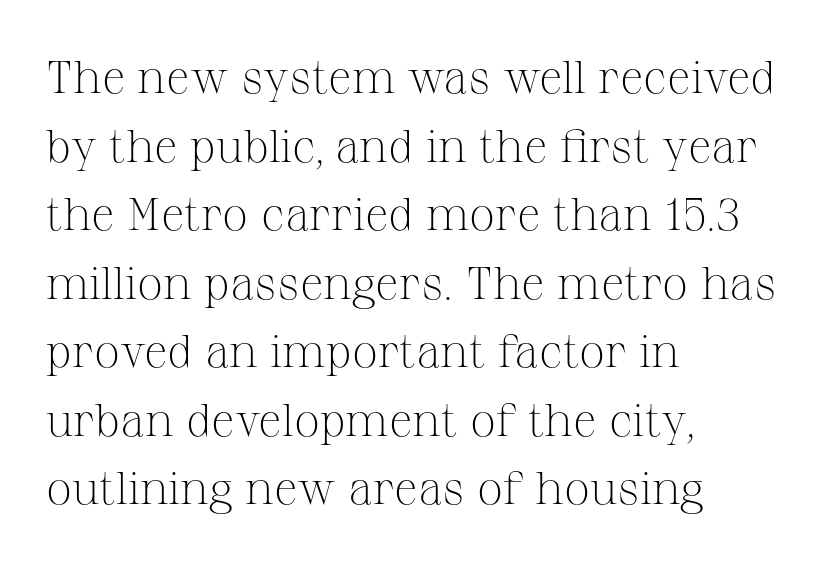
Q: Is the text bold? A: No.
Q: Is the text italic (slanted)? A: No, it is upright.
Q: Is the typeface a serif or a sans-serif typeface? A: Serif.
Q: Is the text underlined? A: No.
Q: How is the paragraph aligned? A: Left-aligned.
Q: Is the spacing between letters normal or unusually wide? A: Normal.
Q: Is the spacing between lines tight, normal or loose? A: Normal.
Q: Width (condensed, normal, or wide)? A: Normal.
Q: Stroke contrast? A: Medium.
Q: x-height? A: Medium.
Q: Monospaced? A: No.
